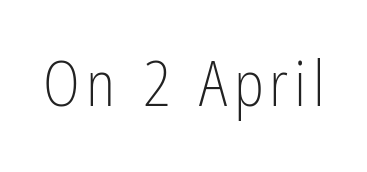
Q: Is the text bold? A: No.
Q: Is the text italic (slanted)? A: No, it is upright.
Q: Is the typeface a serif or a sans-serif typeface? A: Sans-serif.
Q: Is the text underlined? A: No.
Q: Width (condensed, normal, or wide)? A: Condensed.
Q: Stroke contrast? A: Low.
Q: x-height? A: Medium.
Q: Monospaced? A: No.
